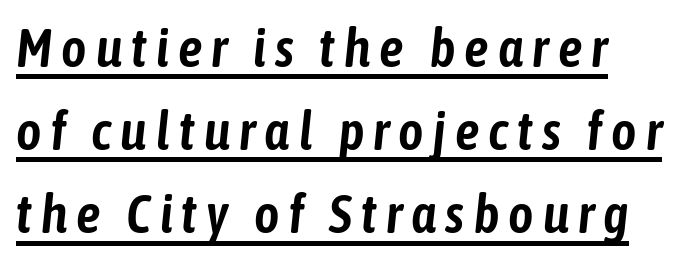
The text carries the slant typical of an italic or oblique font. Caption: lettering with a line underneath. How would I describe the line gaps? Plain and ordinary. Here the designer chose a conventional face with non-uniform glyph widths.
